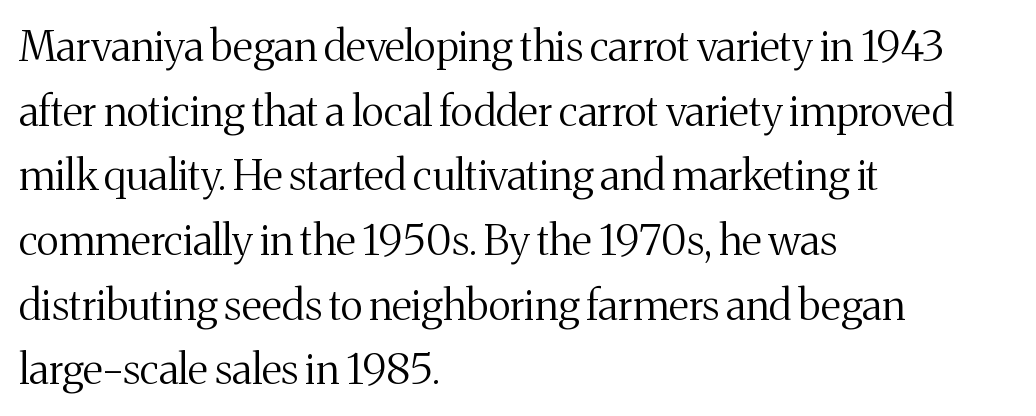
Honestly, the row spacing looks completely unremarkable. Serifs: yes, visible at the terminals of the letterforms. Stems and bowls with no extra thickness — not bold. Think of a printed novel: that variable character pitch is what you see here.
